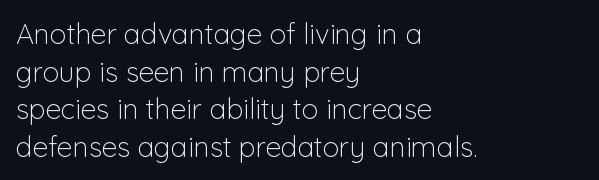
Is this a heavy cut? Hardly; it is regular or lighter. These lines sit exactly where default settings would place them. Look at the tracking — it's just the regular setting, nothing added. The ragged edge is on the right, which tells us the setting is flush left. Character widths vary here, with narrow letters taking less room than wide ones. Nope, not italic — everything's standing straight.
